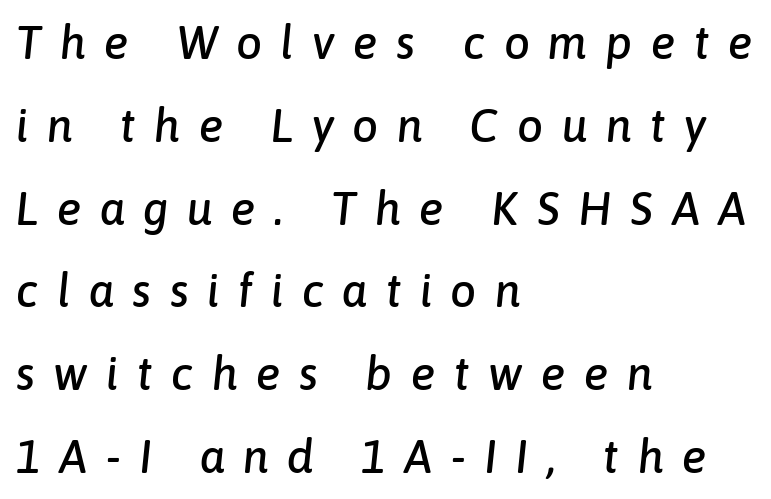
{"italic": "yes", "lean": "right", "slant_degrees": 6, "width": "normal", "stroke_contrast": "low", "x_height": "medium", "monospaced": "no", "underline": "no", "align": "left", "line_spacing_ratio": 1.8, "letter_spacing": "wide", "letter_spacing_em": 0.4, "glyph_px": 46}
